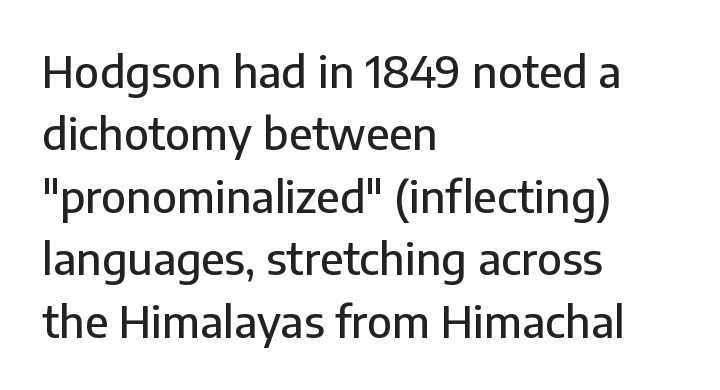
Line beginnings align vertically; line endings do not. You could call the tracking neutral — neither tight nor loose. The lines sit at an ordinary, default distance from one another. Each row of text sits above clean, open space.
